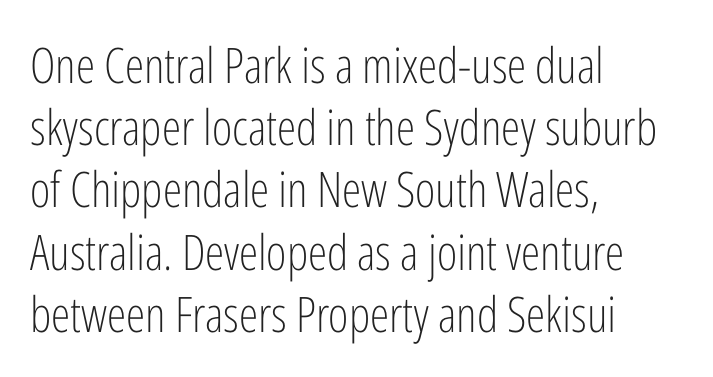
These lines keep a tight, regular rhythm from letter to letter. The typeface chosen for these lines omits serifs. Notice how the passage keeps a crisp vertical edge on the left only. Compared with a typical body face, this is equally light or lighter still.
